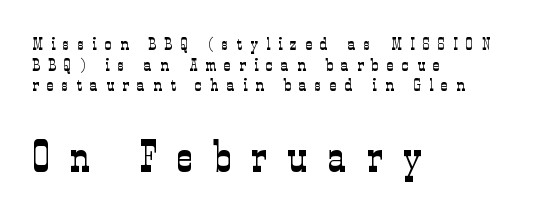
The image shows 44 px light, condensed serif type, upright; set left-aligned, tight line spacing (1.15x), unusually wide letter spacing (+0.47 em), not underlined; the second (bottom) block is 2.44x larger; low stroke contrast and a medium x-height.
